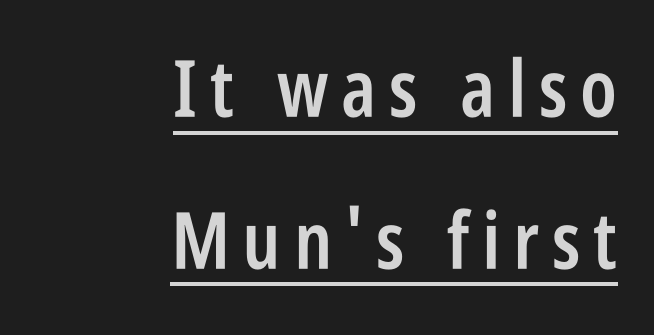
{"serif": "no", "italic": "no", "bold": "semi", "weight": "semibold", "width": "condensed", "stroke_contrast": "low", "x_height": "large", "monospaced": "no", "underline": "yes", "align": "right", "line_spacing": "loose", "line_spacing_ratio": 1.92, "glyph_px": 79}
